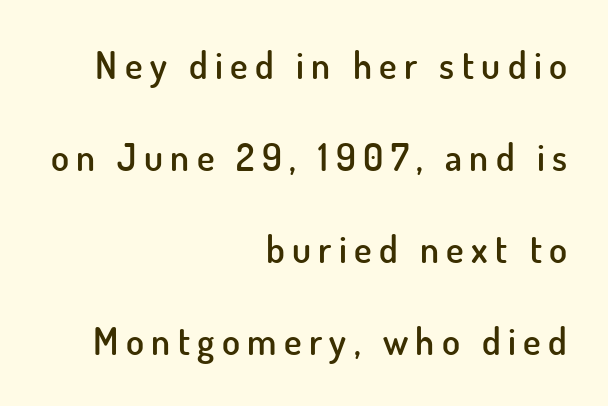
Q: Is the text bold? A: Semi-bold.
Q: Is the text italic (slanted)? A: No, it is upright.
Q: Is the typeface a serif or a sans-serif typeface? A: Sans-serif.
Q: Is the text underlined? A: No.
Q: How is the paragraph aligned? A: Right-aligned.
Q: Is the spacing between letters normal or unusually wide? A: Unusually wide.
Q: Is the spacing between lines tight, normal or loose? A: Loose.
Q: Width (condensed, normal, or wide)? A: Normal.
Q: Stroke contrast? A: Low.
Q: x-height? A: Small.
Q: Monospaced? A: No.
